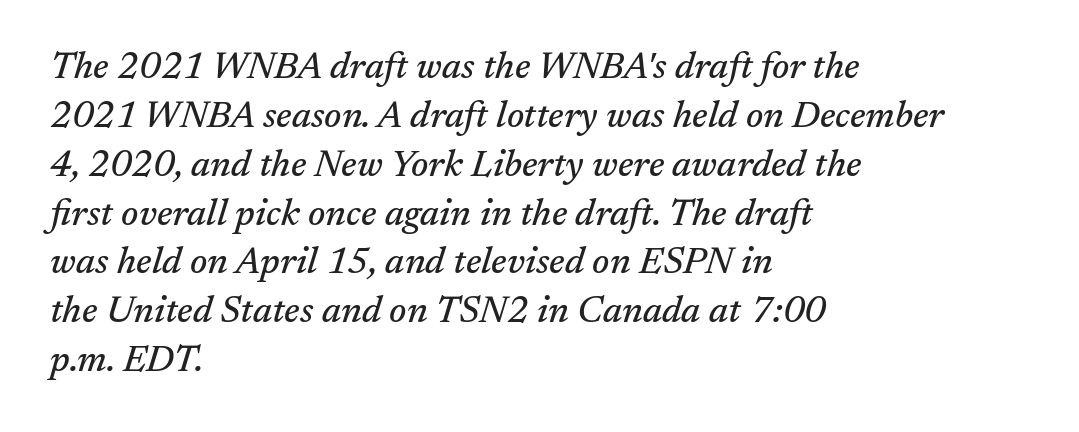
{"serif": "yes", "italic": "yes", "lean": "right", "slant_degrees": 17, "width": "normal", "stroke_contrast": "medium", "x_height": "medium", "monospaced": "no", "underline": "no", "align": "left", "line_spacing": "normal", "line_spacing_ratio": 1.32, "letter_spacing": "normal", "letter_spacing_em": 0.0, "glyph_px": 37}
